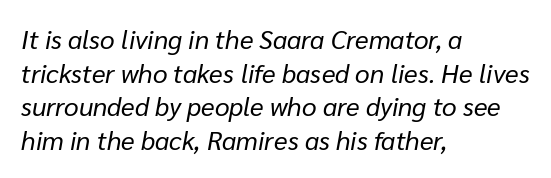
Q: Is the text bold? A: No.
Q: Is the text italic (slanted)? A: Yes, it leans right by about 10 degrees.
Q: Is the text underlined? A: No.
Q: How is the paragraph aligned? A: Left-aligned.
Q: Is the spacing between letters normal or unusually wide? A: Normal.
Q: Is the spacing between lines tight, normal or loose? A: Normal.
